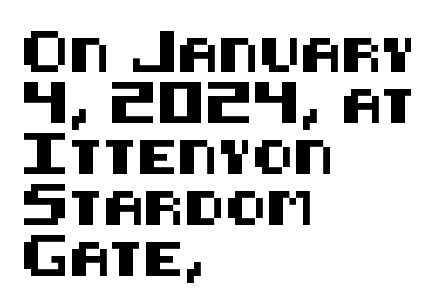
Q: Is the text italic (slanted)? A: No, it is upright.
Q: Is the typeface a serif or a sans-serif typeface? A: Sans-serif.
Q: Is the text underlined? A: No.
Q: How is the paragraph aligned? A: Left-aligned.
Q: Is the spacing between letters normal or unusually wide? A: Normal.
Q: Is the spacing between lines tight, normal or loose? A: Normal.
Q: Width (condensed, normal, or wide)? A: Normal.
Q: Stroke contrast? A: Medium.
Q: x-height? A: Large.
